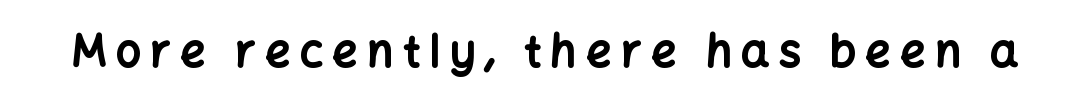
Q: Is the text bold? A: Yes.
Q: Is the text italic (slanted)? A: No, it is upright.
Q: Is the typeface a serif or a sans-serif typeface? A: Sans-serif.
Q: Is the text underlined? A: No.
Q: Is the spacing between letters normal or unusually wide? A: Unusually wide.
Q: Width (condensed, normal, or wide)? A: Normal.
Q: Stroke contrast? A: Low.
Q: x-height? A: Medium.
Q: Monospaced? A: No.
